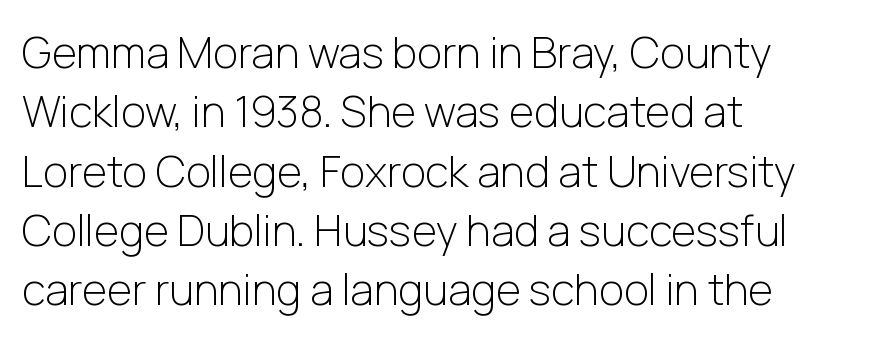
The image shows 43 px light sans-serif type, upright; set left-aligned, normal line spacing (1.38x), normal letter spacing, not underlined; low stroke contrast and a medium x-height.
